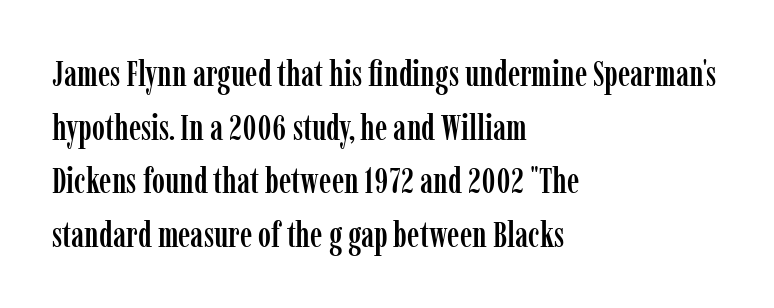
The rendering keeps characters at their native spacing. Notice how the passage keeps a crisp vertical edge on the left only. This sample uses an upright cut, with every glyph sitting square on the baseline. Only glyphs here, with clear space below each row.
